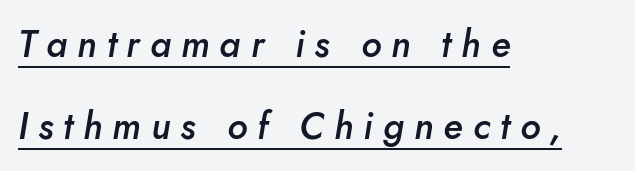
The image shows 37 px semibold type, italic (leaning right); set left-aligned, loose line spacing (2.22x), unusually wide letter spacing (+0.27 em), underlined; low stroke contrast and a small x-height.
